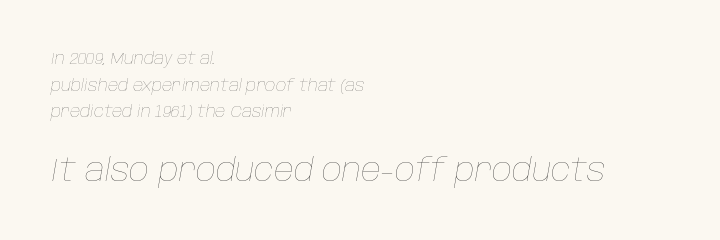
The image shows 31 px thin type, italic (leaning right); set left-aligned, normal line spacing (1.67x), normal letter spacing, not underlined; the second (bottom) block is 1.94x larger; low stroke contrast and a large x-height.
